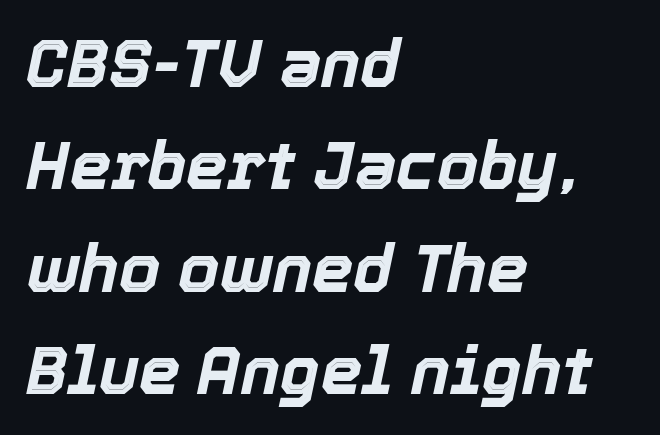
Q: Is the text bold? A: Yes.
Q: Is the text italic (slanted)? A: Yes, it leans right by about 12 degrees.
Q: Is the text underlined? A: No.
Q: How is the paragraph aligned? A: Left-aligned.
Q: Is the spacing between letters normal or unusually wide? A: Normal.
Q: Is the spacing between lines tight, normal or loose? A: Normal.
Q: Width (condensed, normal, or wide)? A: Normal.
Q: x-height? A: Medium.
Q: Monospaced? A: No.
